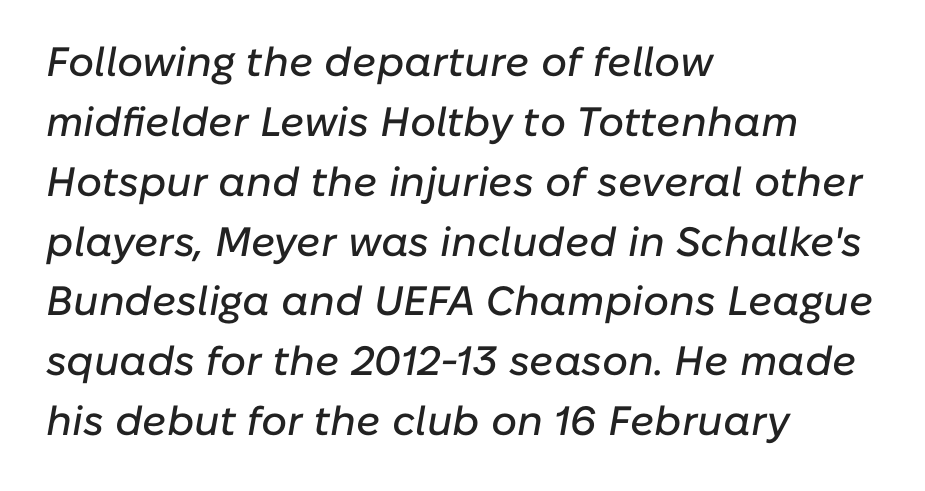
{"italic": "yes", "lean": "right", "slant_degrees": 10, "width": "normal", "stroke_contrast": "low", "x_height": "medium", "monospaced": "no", "underline": "no", "align": "left", "line_spacing": "normal", "line_spacing_ratio": 1.46, "letter_spacing": "normal", "letter_spacing_em": 0.0, "glyph_px": 41}
